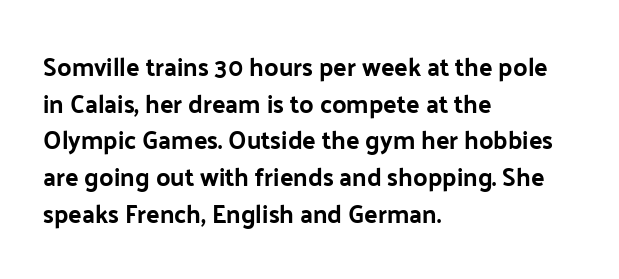
{"italic": "no", "underline": "no", "align": "left", "line_spacing": "normal", "line_spacing_ratio": 1.47, "letter_spacing": "normal", "letter_spacing_em": 0.0, "glyph_px": 25}
